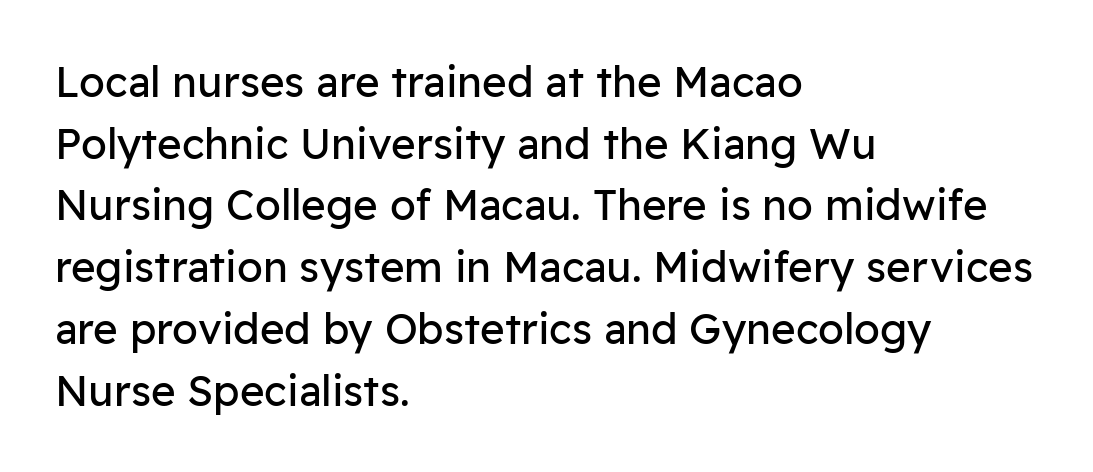
{"serif": "no", "italic": "no", "bold": "no", "weight": "regular", "width": "normal", "stroke_contrast": "low", "x_height": "medium", "monospaced": "no", "underline": "no", "align": "left", "line_spacing": "normal", "line_spacing_ratio": 1.47, "letter_spacing": "normal", "letter_spacing_em": 0.0, "glyph_px": 42}
